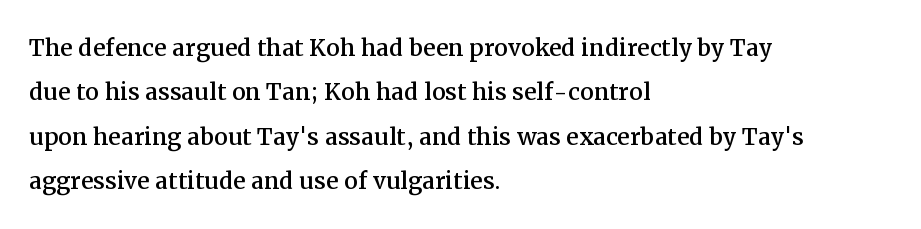
{"serif": "yes", "italic": "no", "width": "normal", "stroke_contrast": "medium", "x_height": "medium", "monospaced": "no", "underline": "no", "align": "left", "line_spacing": "normal", "line_spacing_ratio": 1.43, "letter_spacing": "normal", "letter_spacing_em": 0.0, "glyph_px": 31}
